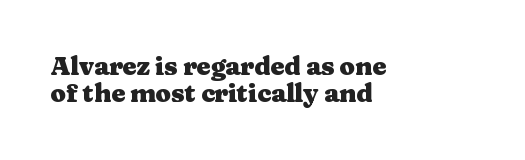
The image shows 25 px bold type, upright; set left-aligned, tight line spacing (1.1x), normal letter spacing, not underlined.
